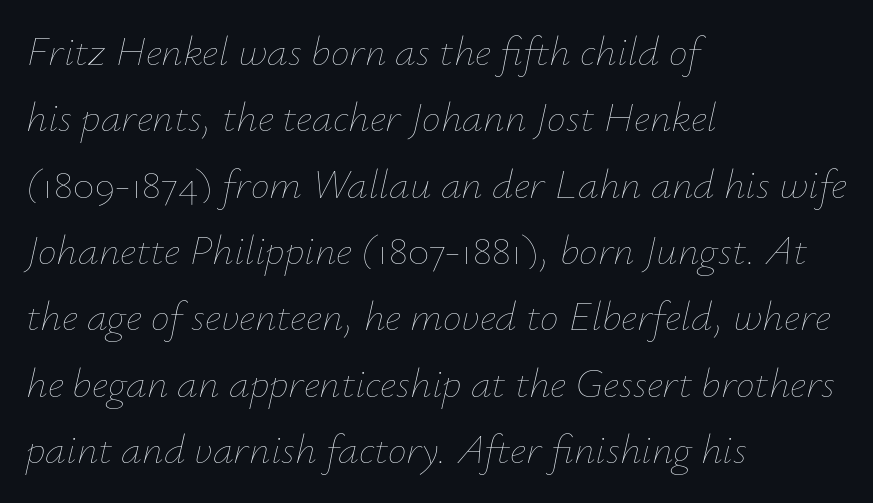
Q: Is the text bold? A: No.
Q: Is the text italic (slanted)? A: Yes, it leans right by about 12 degrees.
Q: Is the text underlined? A: No.
Q: How is the paragraph aligned? A: Left-aligned.
Q: Is the spacing between letters normal or unusually wide? A: Normal.
Q: Is the spacing between lines tight, normal or loose? A: Normal.
Q: Width (condensed, normal, or wide)? A: Normal.
Q: Stroke contrast? A: Low.
Q: x-height? A: Small.
Q: Monospaced? A: No.
